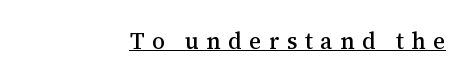
{"italic": "no", "underline": "yes", "letter_spacing": "wide", "letter_spacing_em": 0.33, "glyph_px": 23}
